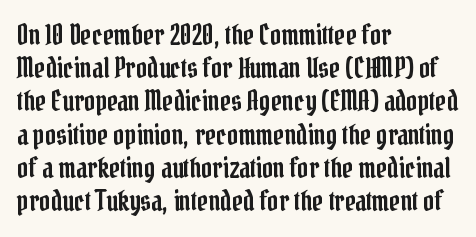
Q: Is the text italic (slanted)? A: No, it is upright.
Q: Is the text underlined? A: No.
Q: How is the paragraph aligned? A: Left-aligned.
Q: Is the spacing between letters normal or unusually wide? A: Normal.
